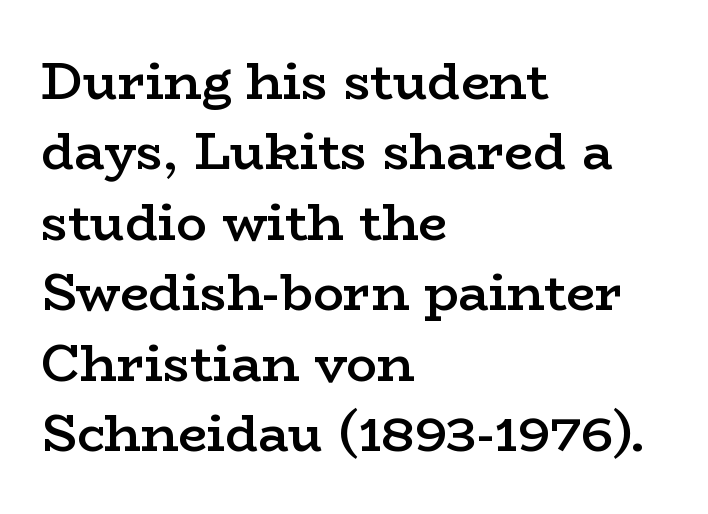
The image shows 51 px semibold, wide serif type, upright; set left-aligned, normal line spacing (1.38x), normal letter spacing, not underlined; low stroke contrast and a medium x-height.
